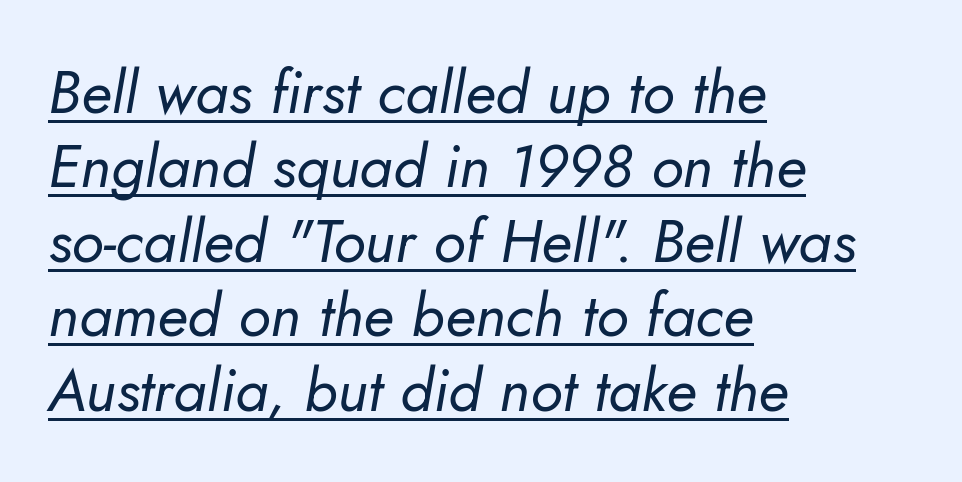
No heavy texture on the line: the type isn't bold. In terms of letterspacing, this is plain default setting. Horizontal alignment here is leftward, the default for most running prose. Varying glyph widths throughout — classic text-font behaviour.
